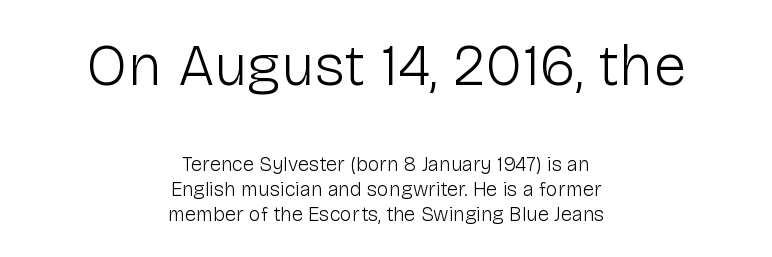
Q: Is the text bold? A: No.
Q: Is the text italic (slanted)? A: No, it is upright.
Q: Is the typeface a serif or a sans-serif typeface? A: Sans-serif.
Q: Is the text underlined? A: No.
Q: How is the paragraph aligned? A: Centered.
Q: Is the spacing between letters normal or unusually wide? A: Normal.
Q: Is the spacing between lines tight, normal or loose? A: Normal.
Q: Which block of text is set in a larger size, the first (top) or the second (bottom)? A: The first (top) one.
Q: Width (condensed, normal, or wide)? A: Normal.
Q: Stroke contrast? A: Low.
Q: x-height? A: Medium.
Q: Monospaced? A: No.
